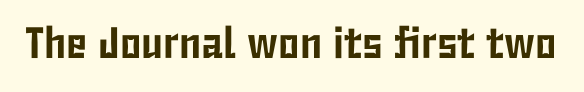
Q: Is the text italic (slanted)? A: No, it is upright.
Q: Is the typeface a serif or a sans-serif typeface? A: Sans-serif.
Q: Is the text underlined? A: No.
Q: Is the spacing between letters normal or unusually wide? A: Normal.
Q: Width (condensed, normal, or wide)? A: Condensed.
Q: Stroke contrast? A: Low.
Q: x-height? A: Medium.
Q: Monospaced? A: No.
